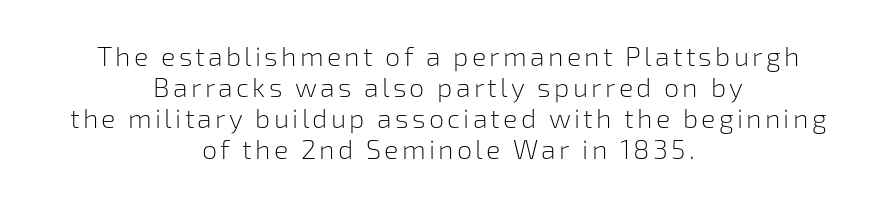
{"italic": "no", "bold": "no", "underline": "no", "align": "center", "line_spacing": "tight", "line_spacing_ratio": 1.15, "glyph_px": 27}
